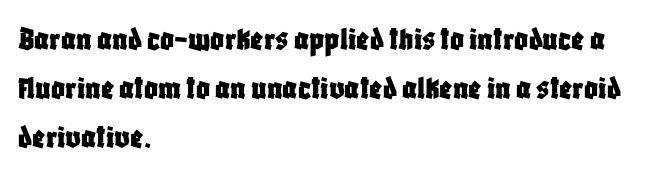
Q: Is the text italic (slanted)? A: No, it is upright.
Q: Is the typeface a serif or a sans-serif typeface? A: Sans-serif.
Q: Is the text underlined? A: No.
Q: How is the paragraph aligned? A: Left-aligned.
Q: Is the spacing between letters normal or unusually wide? A: Normal.
Q: Is the spacing between lines tight, normal or loose? A: Normal.
Q: Width (condensed, normal, or wide)? A: Condensed.
Q: Stroke contrast? A: Low.
Q: x-height? A: Large.
Q: Monospaced? A: No.
